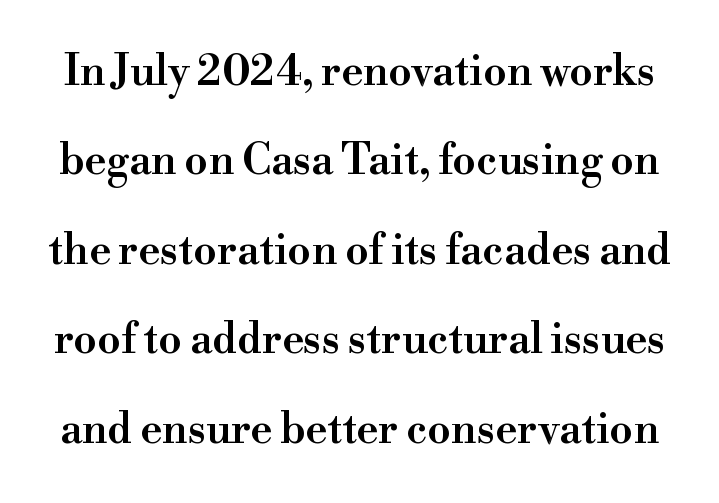
{"serif": "yes", "italic": "no", "bold": "semi", "weight": "semibold", "width": "normal", "stroke_contrast": "high", "x_height": "small", "monospaced": "no", "underline": "no", "line_spacing": "loose", "line_spacing_ratio": 2.13, "letter_spacing": "normal", "letter_spacing_em": 0.0, "glyph_px": 42}
